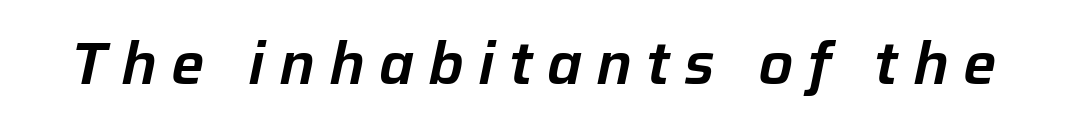
The image shows 59 px text type, italic (leaning right); set unusually wide letter spacing (+0.24 em), not underlined; low stroke contrast and a medium x-height.
